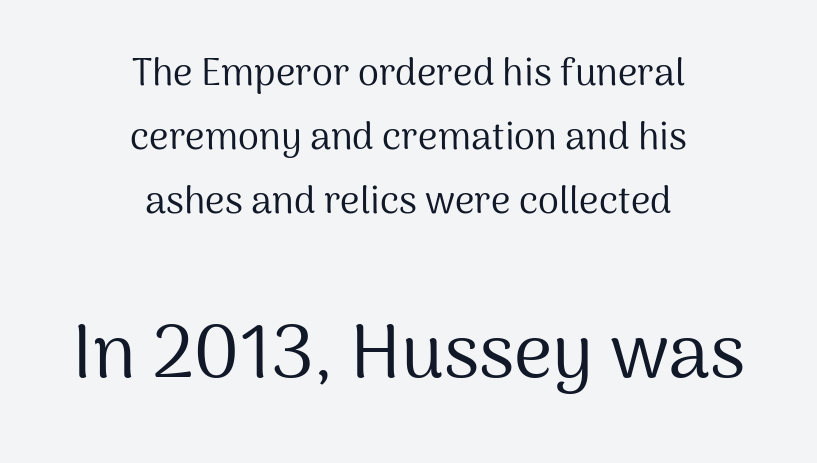
The image shows 75 px regular-weight sans-serif type, upright; set centered, normal line spacing (1.68x), normal letter spacing, not underlined; the second (bottom) block is 1.97x larger; medium stroke contrast and a medium x-height.
